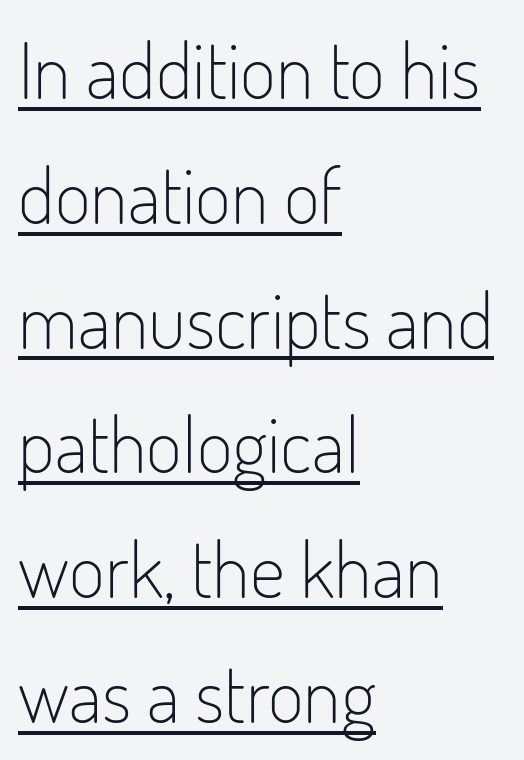
The image shows 78 px light, condensed sans-serif type, upright; set left-aligned, normal line spacing (1.6x), normal letter spacing, underlined; low stroke contrast and a small x-height.
